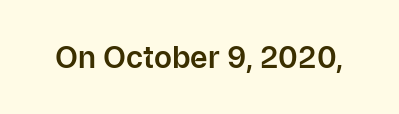
The image shows 30 px sans-serif type, upright; set normal letter spacing, not underlined; low stroke contrast and a medium x-height.
